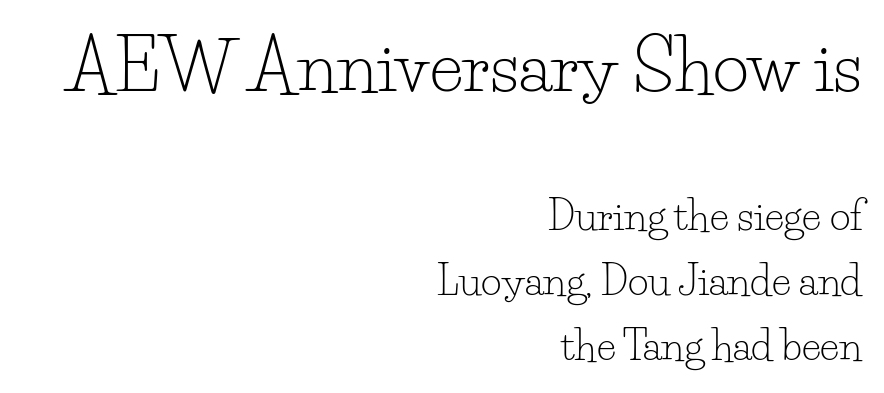
The image shows 70 px light serif type, upright; set right-aligned, normal line spacing (1.62x), normal letter spacing, not underlined; the first (top) block is 1.75x larger; low stroke contrast and a small x-height.
